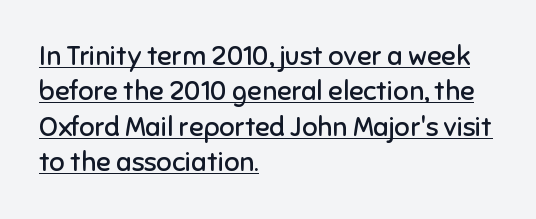
{"italic": "no", "bold": "no", "underline": "yes", "align": "left", "line_spacing": "normal", "line_spacing_ratio": 1.31, "letter_spacing": "normal", "letter_spacing_em": 0.0, "glyph_px": 27}
